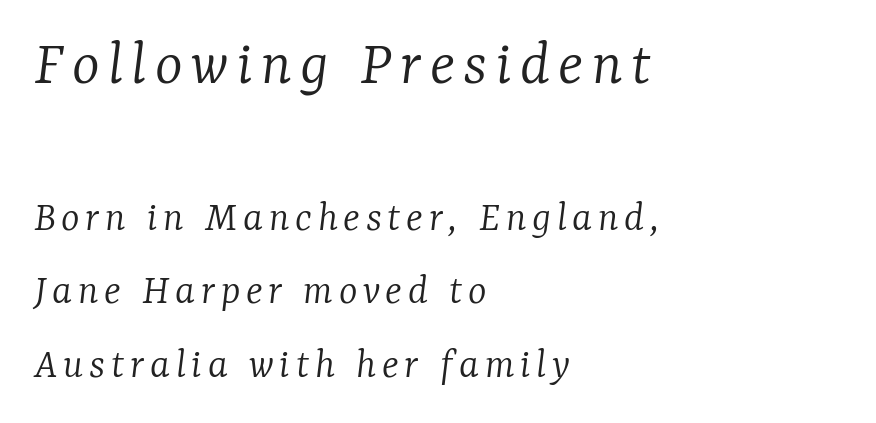
The image shows 66 px light serif type, italic (leaning right); set left-aligned, normal line spacing (1.67x), not underlined; the first (top) block is 1.5x larger; low stroke contrast and a medium x-height.
